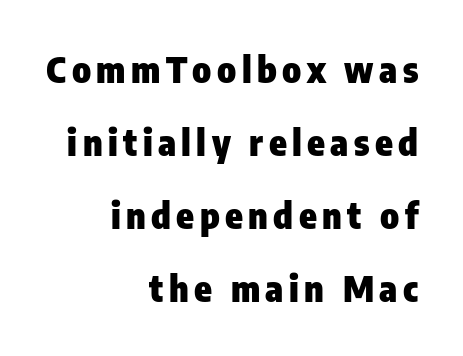
Q: Is the text bold? A: Yes.
Q: Is the text italic (slanted)? A: No, it is upright.
Q: Is the typeface a serif or a sans-serif typeface? A: Sans-serif.
Q: Is the text underlined? A: No.
Q: How is the paragraph aligned? A: Right-aligned.
Q: Is the spacing between lines tight, normal or loose? A: Loose.
Q: Width (condensed, normal, or wide)? A: Condensed.
Q: Stroke contrast? A: Low.
Q: x-height? A: Medium.
Q: Monospaced? A: No.
